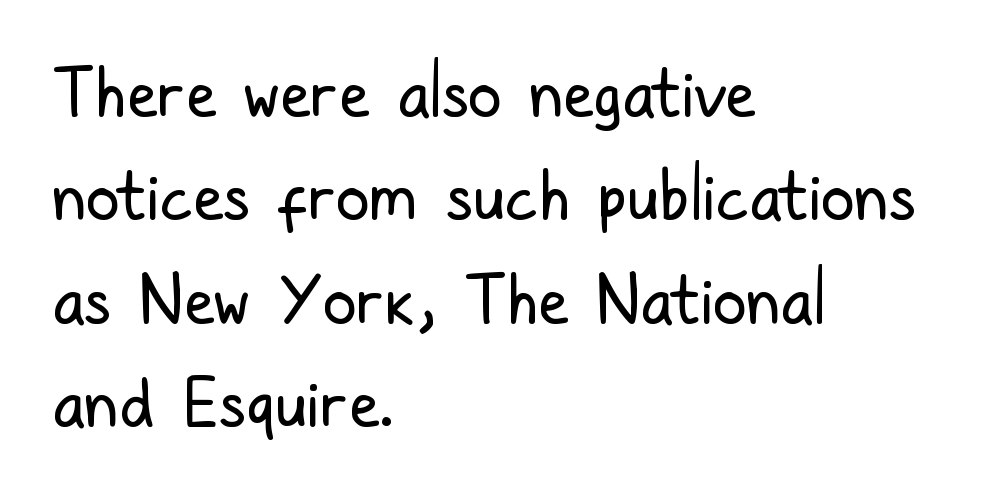
{"serif": "no", "italic": "no", "bold": "no", "weight": "regular", "width": "condensed", "stroke_contrast": "low", "x_height": "medium", "monospaced": "no", "underline": "no", "align": "left", "line_spacing": "normal", "line_spacing_ratio": 1.52, "letter_spacing": "normal", "letter_spacing_em": 0.0, "glyph_px": 68}
